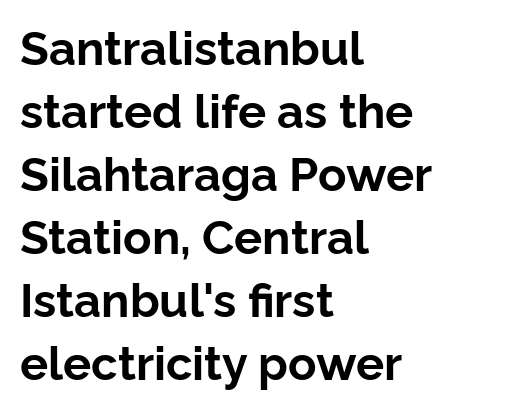
Q: Is the text bold? A: Yes.
Q: Is the text italic (slanted)? A: No, it is upright.
Q: Is the typeface a serif or a sans-serif typeface? A: Sans-serif.
Q: Is the text underlined? A: No.
Q: How is the paragraph aligned? A: Left-aligned.
Q: Is the spacing between letters normal or unusually wide? A: Normal.
Q: Is the spacing between lines tight, normal or loose? A: Normal.
Q: Width (condensed, normal, or wide)? A: Normal.
Q: Stroke contrast? A: Low.
Q: x-height? A: Medium.
Q: Monospaced? A: No.
